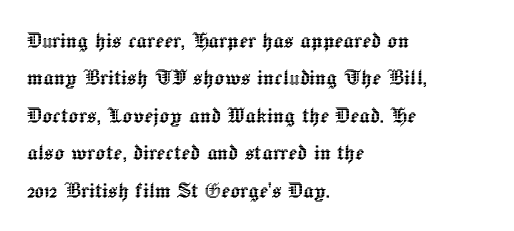
The image shows 26 px text type, upright; set left-aligned, normal line spacing (1.44x), normal letter spacing, not underlined.
